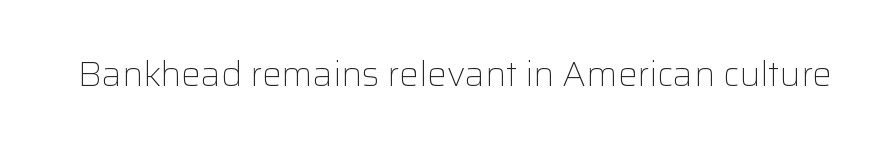
The image shows 35 px light sans-serif type, upright; set normal letter spacing, not underlined; low stroke contrast and a medium x-height.
